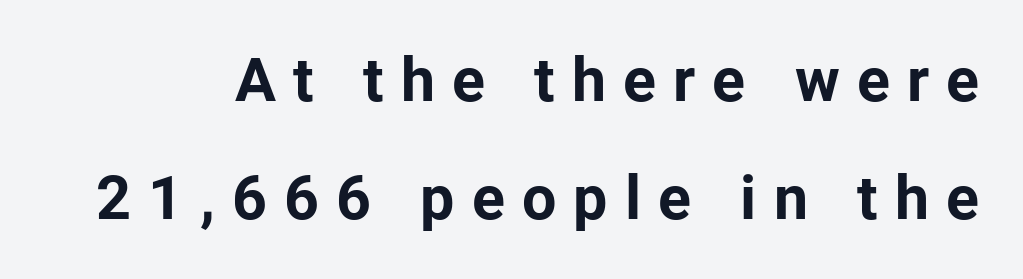
The image shows 61 px bold sans-serif type, upright; set loose line spacing (1.94x), unusually wide letter spacing (+0.28 em), not underlined; low stroke contrast and a medium x-height.
